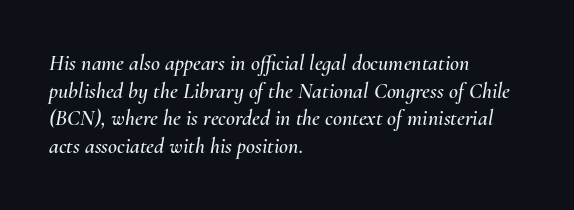
Q: Is the text italic (slanted)? A: Yes, it leans right by about 10 degrees.
Q: Is the text underlined? A: No.
Q: How is the paragraph aligned? A: Left-aligned.
Q: Is the spacing between letters normal or unusually wide? A: Normal.
Q: Is the spacing between lines tight, normal or loose? A: Normal.
